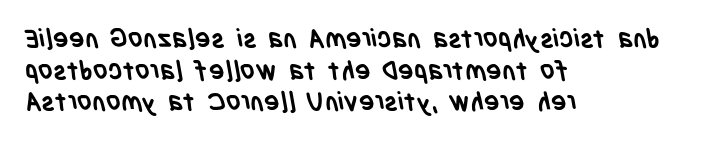
{"bold": "yes", "underline": "no", "align": "left", "line_spacing_ratio": 1.22, "letter_spacing": "normal", "letter_spacing_em": 0.0, "glyph_px": 26}
